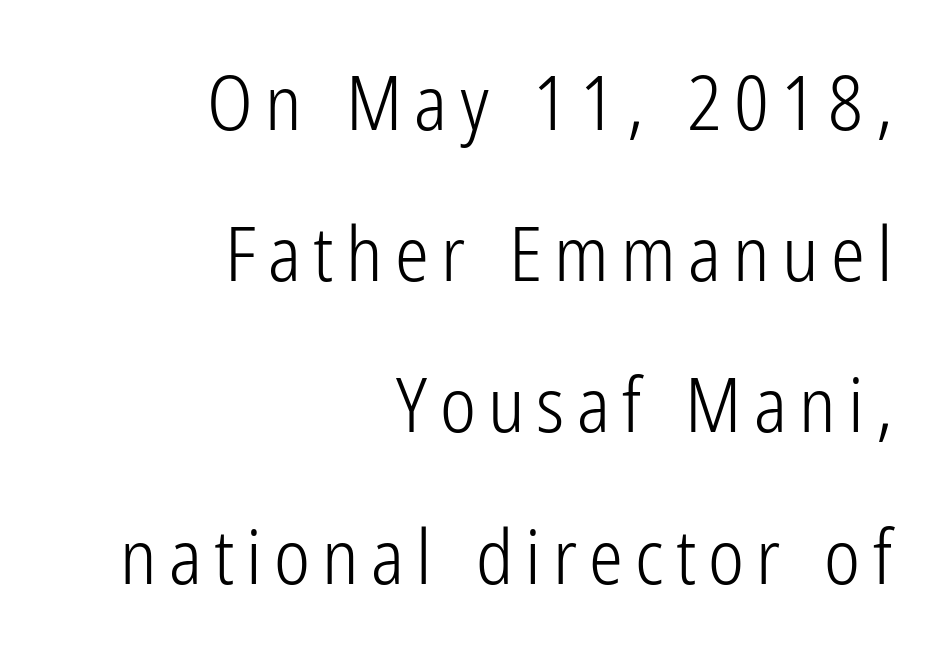
The image shows 76 px light, condensed sans-serif type, upright; set right-aligned, loose line spacing (1.99x), not underlined; low stroke contrast and a medium x-height.
